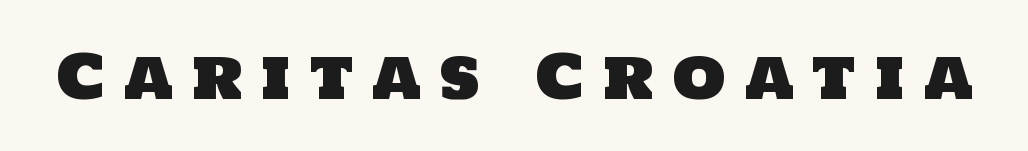
Q: Is the typeface a serif or a sans-serif typeface? A: Sans-serif.
Q: Is the text underlined? A: No.
Q: Is the spacing between letters normal or unusually wide? A: Unusually wide.
Q: Width (condensed, normal, or wide)? A: Normal.
Q: Stroke contrast? A: Low.
Q: x-height? A: Large.
Q: Monospaced? A: No.
